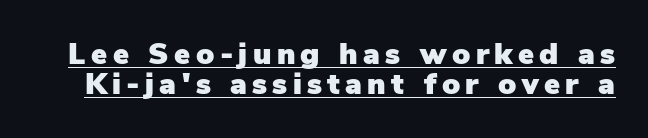
Q: Is the text italic (slanted)? A: No, it is upright.
Q: Is the typeface a serif or a sans-serif typeface? A: Sans-serif.
Q: Is the text underlined? A: Yes.
Q: Is the spacing between lines tight, normal or loose? A: Tight.
Q: Width (condensed, normal, or wide)? A: Normal.
Q: Stroke contrast? A: Low.
Q: x-height? A: Medium.
Q: Monospaced? A: No.
